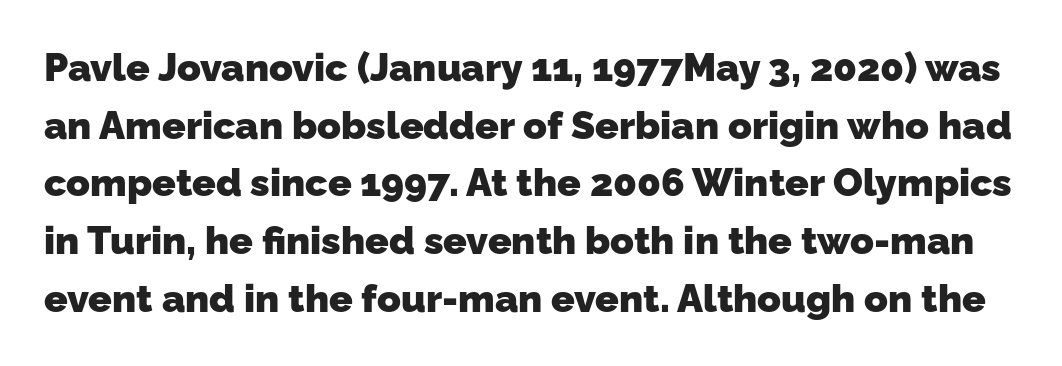
{"serif": "no", "bold": "yes", "weight": "heavy", "width": "normal", "stroke_contrast": "low", "x_height": "medium", "monospaced": "no", "underline": "no", "line_spacing": "normal", "line_spacing_ratio": 1.48, "letter_spacing": "normal", "letter_spacing_em": 0.0, "glyph_px": 39}
